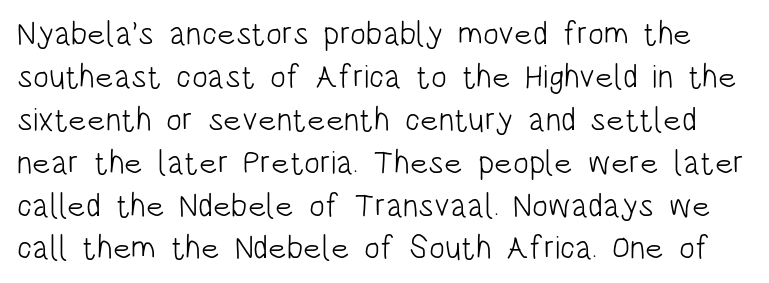
{"serif": "no", "italic": "no", "bold": "no", "weight": "light", "width": "condensed", "stroke_contrast": "low", "x_height": "large", "monospaced": "no", "underline": "no", "line_spacing": "normal", "line_spacing_ratio": 1.3, "letter_spacing": "normal", "letter_spacing_em": 0.0, "glyph_px": 33}
